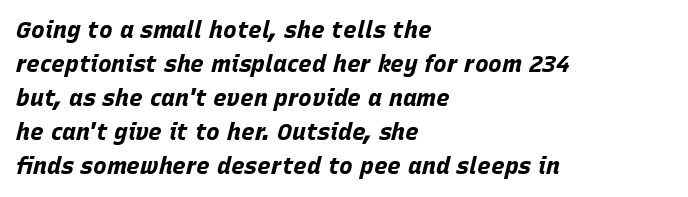
{"italic": "yes", "lean": "right", "slant_degrees": 15, "bold": "yes", "underline": "no", "align": "left", "line_spacing": "normal", "line_spacing_ratio": 1.48, "letter_spacing": "normal", "letter_spacing_em": 0.0, "glyph_px": 23}
